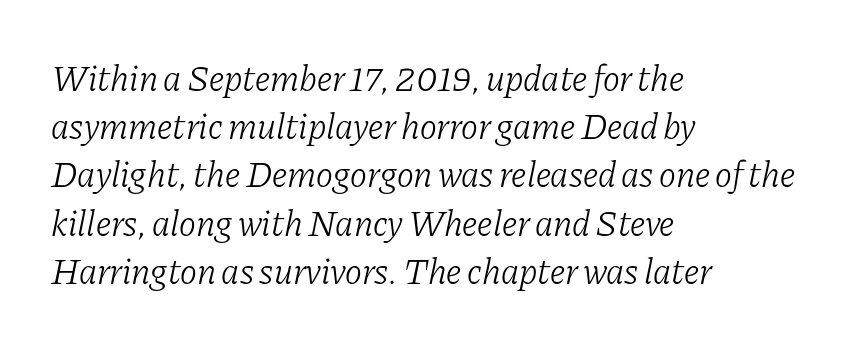
Q: Is the text bold? A: No.
Q: Is the text italic (slanted)? A: Yes, it leans right by about 11 degrees.
Q: Is the typeface a serif or a sans-serif typeface? A: Serif.
Q: Is the text underlined? A: No.
Q: How is the paragraph aligned? A: Left-aligned.
Q: Is the spacing between letters normal or unusually wide? A: Normal.
Q: Is the spacing between lines tight, normal or loose? A: Normal.
Q: Width (condensed, normal, or wide)? A: Normal.
Q: Stroke contrast? A: Low.
Q: x-height? A: Medium.
Q: Monospaced? A: No.
